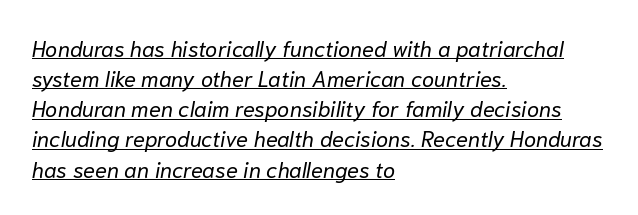
Q: Is the text bold? A: No.
Q: Is the text italic (slanted)? A: Yes, it leans right by about 10 degrees.
Q: Is the text underlined? A: Yes.
Q: How is the paragraph aligned? A: Left-aligned.
Q: Is the spacing between letters normal or unusually wide? A: Normal.
Q: Is the spacing between lines tight, normal or loose? A: Normal.
